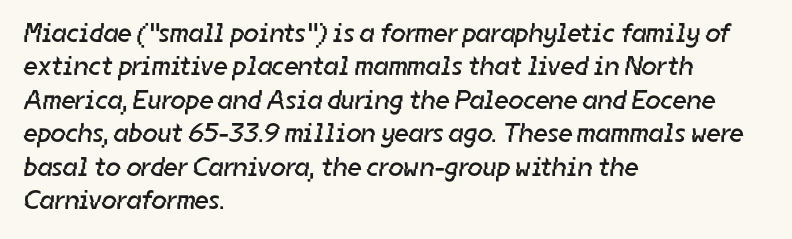
{"bold": "no", "underline": "no", "align": "left", "line_spacing_ratio": 1.24, "letter_spacing": "normal", "letter_spacing_em": 0.0, "glyph_px": 27}
